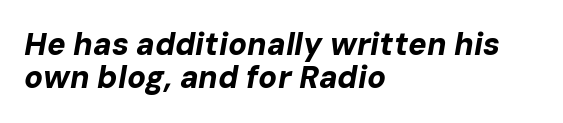
{"italic": "yes", "lean": "right", "slant_degrees": 10, "bold": "yes", "weight": "bold", "width": "normal", "stroke_contrast": "low", "x_height": "medium", "monospaced": "no", "underline": "no", "align": "left", "line_spacing": "tight", "line_spacing_ratio": 1.08, "letter_spacing": "normal", "letter_spacing_em": 0.0, "glyph_px": 31}
